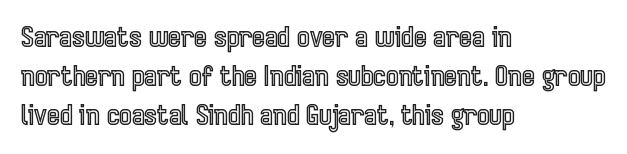
{"italic": "no", "underline": "no", "align": "left", "line_spacing": "normal", "line_spacing_ratio": 1.45, "letter_spacing": "normal", "letter_spacing_em": 0.0, "glyph_px": 27}
